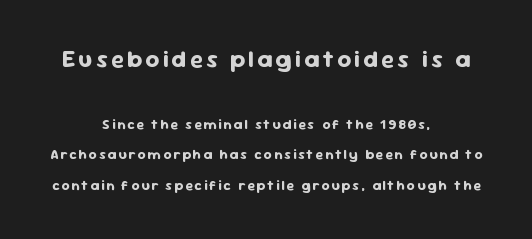
Q: Is the text bold? A: Yes.
Q: Is the text italic (slanted)? A: No, it is upright.
Q: Is the text underlined? A: No.
Q: How is the paragraph aligned? A: Centered.
Q: Is the spacing between lines tight, normal or loose? A: Loose.
Q: Which block of text is set in a larger size, the first (top) or the second (bottom)? A: The first (top) one.
